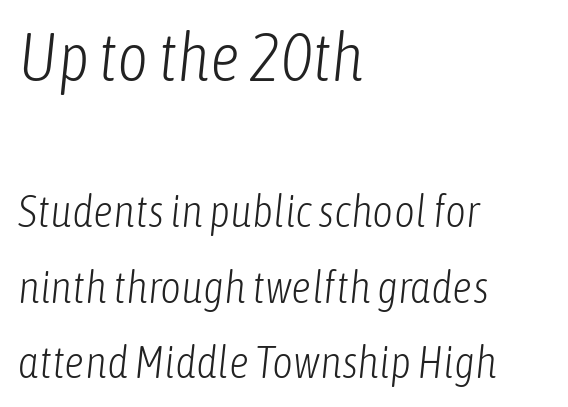
Q: Is the text bold? A: No.
Q: Is the text italic (slanted)? A: Yes, it leans right by about 6 degrees.
Q: Is the text underlined? A: No.
Q: How is the paragraph aligned? A: Left-aligned.
Q: Is the spacing between letters normal or unusually wide? A: Normal.
Q: Is the spacing between lines tight, normal or loose? A: Normal.
Q: Which block of text is set in a larger size, the first (top) or the second (bottom)? A: The first (top) one.
Q: Width (condensed, normal, or wide)? A: Condensed.
Q: Stroke contrast? A: Low.
Q: x-height? A: Medium.
Q: Monospaced? A: No.
